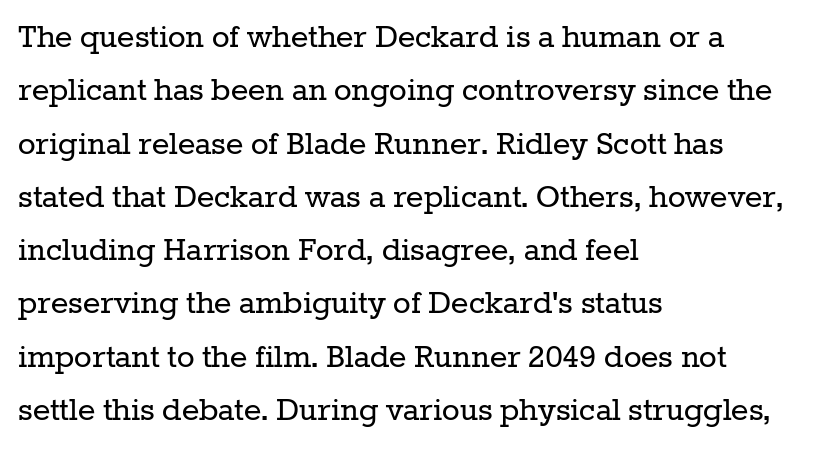
Horizontal bands of white between lines are of average thickness. The gaps between neighbouring characters are ordinary and unremarkable. The type sits square on the baseline with zero lean. Descender tails drop into unmarked territory.
